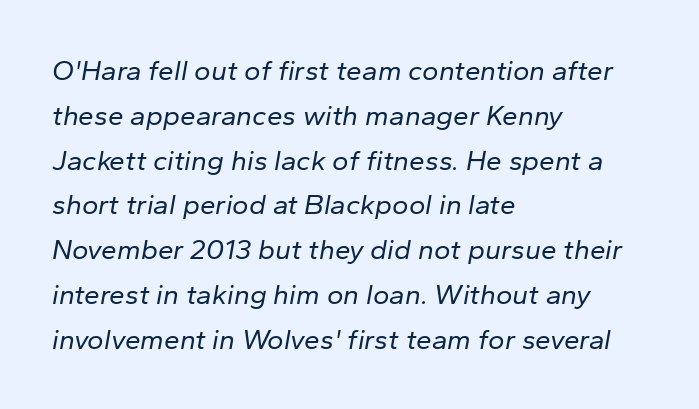
{"italic": "yes", "lean": "right", "slant_degrees": 10, "bold": "no", "weight": "regular", "width": "normal", "stroke_contrast": "low", "x_height": "medium", "monospaced": "no", "underline": "no", "align": "left", "line_spacing": "normal", "line_spacing_ratio": 1.6, "letter_spacing": "normal", "letter_spacing_em": 0.0, "glyph_px": 28}
